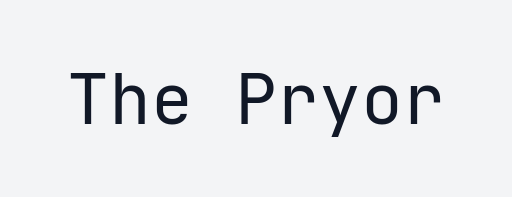
The image shows 70 px regular-weight sans-serif type, upright, monospaced; set normal letter spacing, not underlined; low stroke contrast and a medium x-height.
